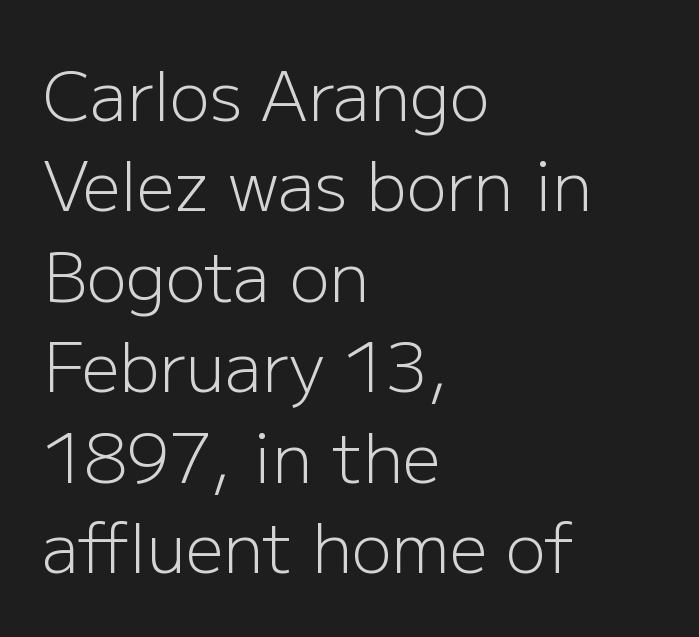
The image shows 67 px light sans-serif type, upright; set left-aligned, normal line spacing (1.35x), normal letter spacing, not underlined; low stroke contrast and a medium x-height.
